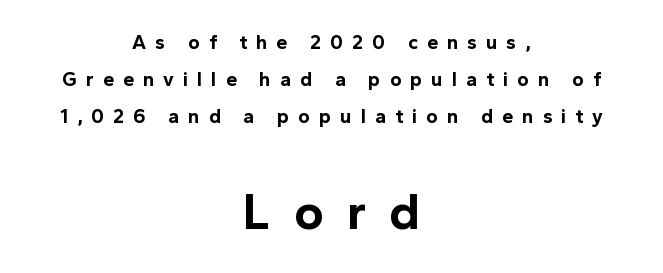
{"serif": "no", "italic": "no", "bold": "yes", "weight": "bold", "width": "normal", "x_height": "medium", "monospaced": "no", "underline": "no", "align": "center", "line_spacing_ratio": 1.86, "letter_spacing": "wide", "letter_spacing_em": 0.45, "larger_block": "second", "size_ratio": 2.55, "glyph_px": 51}
